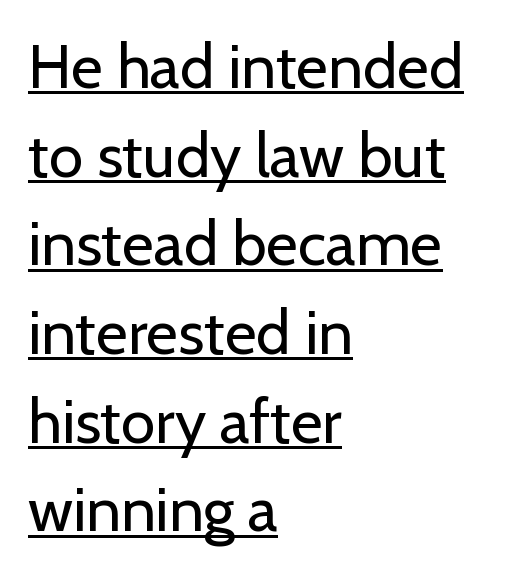
{"serif": "no", "italic": "no", "bold": "no", "weight": "regular", "width": "normal", "stroke_contrast": "low", "x_height": "medium", "monospaced": "no", "underline": "yes", "align": "left", "line_spacing": "normal", "line_spacing_ratio": 1.43, "letter_spacing": "normal", "letter_spacing_em": 0.0, "glyph_px": 62}
